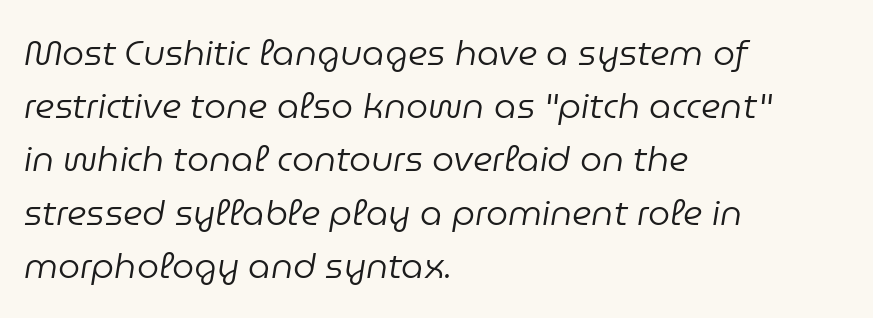
There is no visible air inserted between adjacent glyphs. Vertically, the passage feels balanced, rows spaced as you'd expect. Think of a printed novel: that variable character pitch is what you see here. It's the slanting kind of type. Quick note: underline off. Each line starts at the same left margin while the right side varies.
